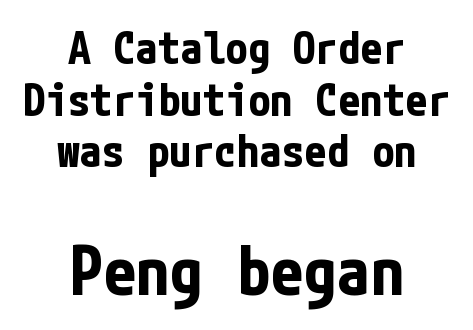
Leading: reduced. This rendering leaves character spacing at its baseline value. The lettering stays uniformly vertical, giving the passage a roman look. Plain, unruled lines of type. The letters carry no serifs — their stems end cleanly without finishing strokes.
